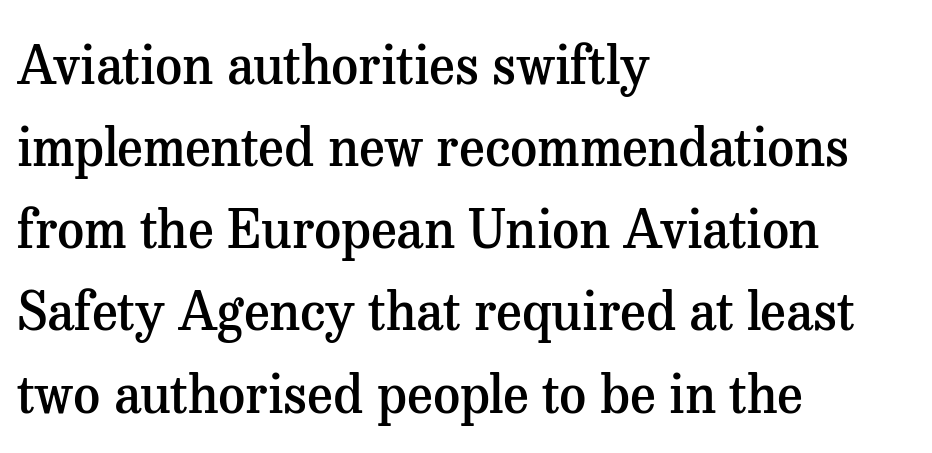
The image shows 53 px semibold serif type, upright; set left-aligned, normal line spacing (1.55x), normal letter spacing, not underlined; medium stroke contrast and a medium x-height.
